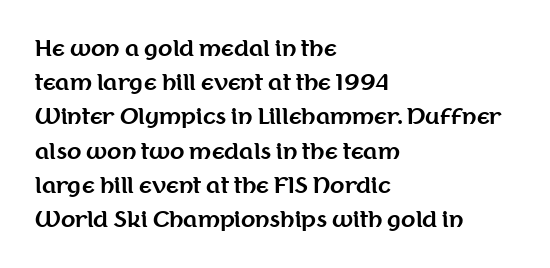
Q: Is the text bold? A: Yes.
Q: Is the text italic (slanted)? A: No, it is upright.
Q: Is the text underlined? A: No.
Q: How is the paragraph aligned? A: Left-aligned.
Q: Is the spacing between letters normal or unusually wide? A: Normal.
Q: Is the spacing between lines tight, normal or loose? A: Normal.
